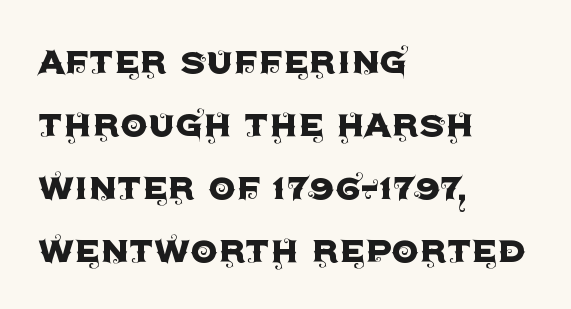
The image shows 44 px sans-serif type, upright; set left-aligned, normal line spacing (1.43x), normal letter spacing, not underlined; a large x-height.
